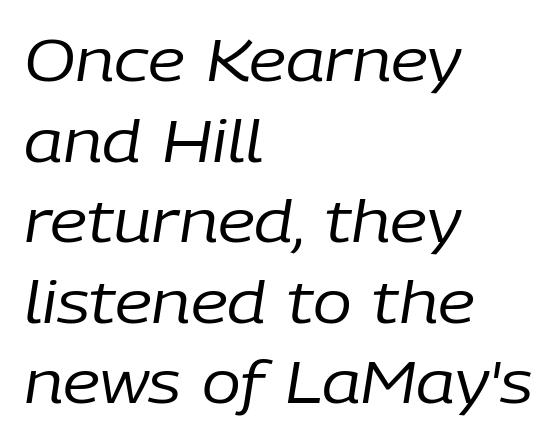
{"italic": "yes", "lean": "right", "slant_degrees": 9, "bold": "no", "weight": "regular", "width": "normal", "stroke_contrast": "low", "x_height": "medium", "monospaced": "no", "underline": "no", "align": "left", "line_spacing": "normal", "line_spacing_ratio": 1.39, "letter_spacing": "normal", "letter_spacing_em": 0.0, "glyph_px": 58}
